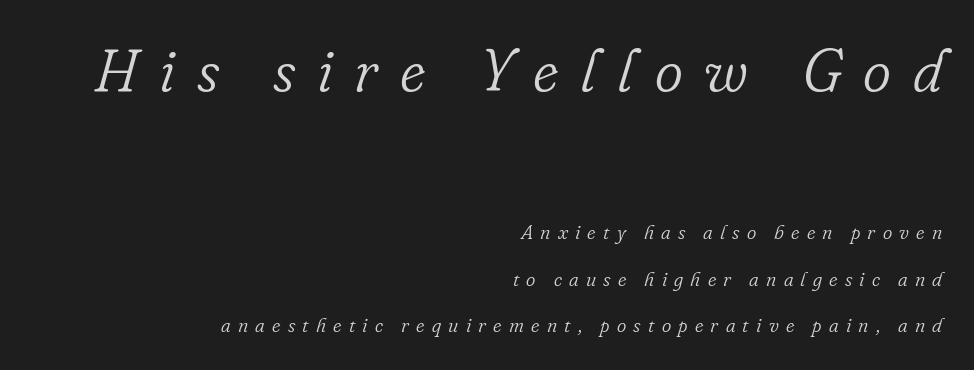
The image shows 60 px light serif type, italic (leaning right); set right-aligned, loose line spacing (2.32x), unusually wide letter spacing (+0.36 em), not underlined; the first (top) block is 3.0x larger; low stroke contrast and a small x-height.
